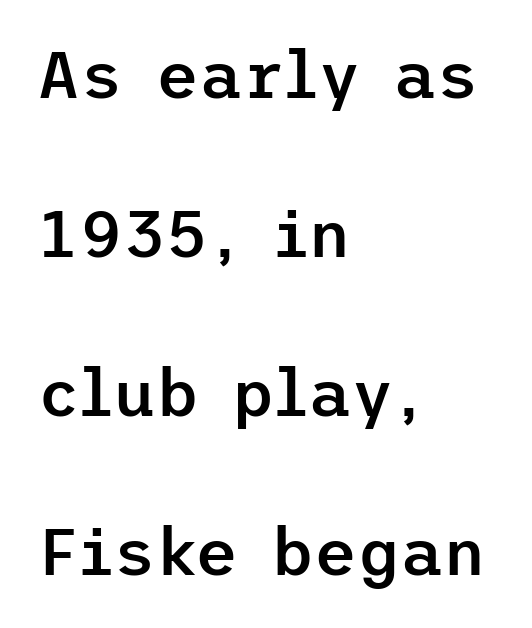
The words here are not underlined. Vertical strokes here are truly vertical. The letters carry no serifs — their stems end cleanly without finishing strokes. Reading down the block, your eye returns to a fixed left position each line. These lines stand farther apart than default settings would place them.
